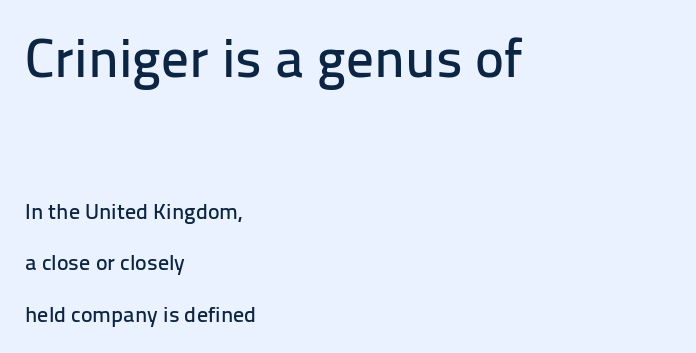
Q: Is the text italic (slanted)? A: No, it is upright.
Q: Is the typeface a serif or a sans-serif typeface? A: Sans-serif.
Q: Is the text underlined? A: No.
Q: How is the paragraph aligned? A: Left-aligned.
Q: Is the spacing between letters normal or unusually wide? A: Normal.
Q: Is the spacing between lines tight, normal or loose? A: Loose.
Q: Which block of text is set in a larger size, the first (top) or the second (bottom)? A: The first (top) one.
Q: Width (condensed, normal, or wide)? A: Normal.
Q: Stroke contrast? A: Low.
Q: x-height? A: Medium.
Q: Monospaced? A: No.
